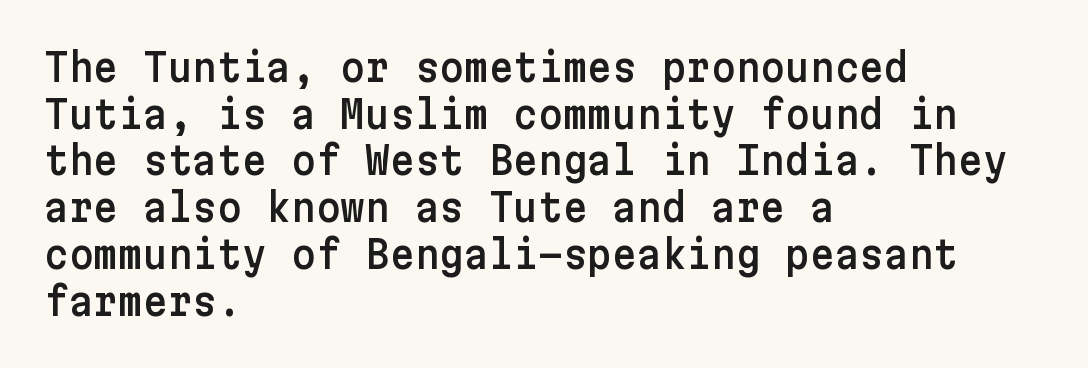
Q: Is the text italic (slanted)? A: No, it is upright.
Q: Is the typeface a serif or a sans-serif typeface? A: Sans-serif.
Q: Is the text underlined? A: No.
Q: How is the paragraph aligned? A: Left-aligned.
Q: Is the spacing between letters normal or unusually wide? A: Normal.
Q: Width (condensed, normal, or wide)? A: Normal.
Q: Stroke contrast? A: Low.
Q: x-height? A: Medium.
